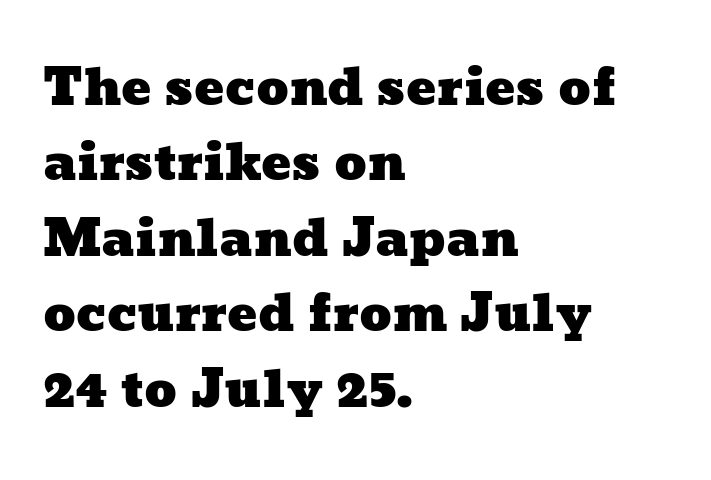
Spacing between characters is what you'd get straight out of the box. Left-aligned paragraph, ragged on the right. The letters advance in unequal steps, a hallmark of proportional type. Interline gaps are of average width in this sample. Beneath every word, the page is bare.
